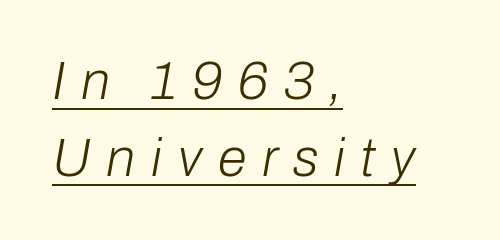
The image shows 53 px light type, italic (leaning right); set left-aligned, normal line spacing (1.45x), unusually wide letter spacing (+0.29 em), underlined; low stroke contrast and a medium x-height.
